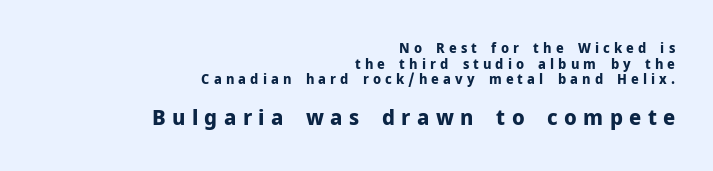
{"italic": "no", "bold": "yes", "underline": "no", "align": "right", "line_spacing": "tight", "line_spacing_ratio": 1.11, "letter_spacing": "wide", "letter_spacing_em": 0.29, "larger_block": "second", "size_ratio": 1.57, "glyph_px": 22}
